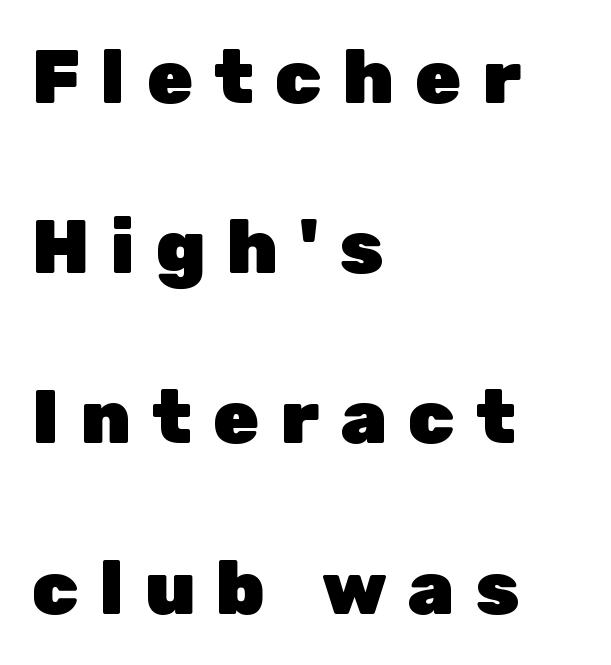
The image shows 75 px heavy sans-serif type, upright; set left-aligned, loose line spacing (2.27x), unusually wide letter spacing (+0.28 em), not underlined; low stroke contrast and a medium x-height.
